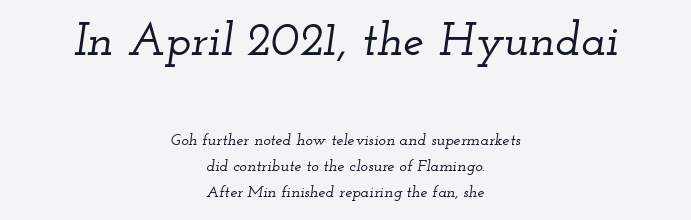
The image shows 47 px wide serif type, italic (leaning right); set centered, normal line spacing (1.62x), normal letter spacing, not underlined; the first (top) block is 2.94x larger; low stroke contrast and a small x-height.
